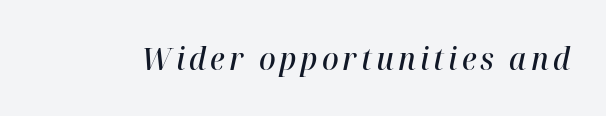
Q: Is the text bold? A: Semi-bold.
Q: Is the text italic (slanted)? A: Yes, it leans right by about 12 degrees.
Q: Is the text underlined? A: No.
Q: Width (condensed, normal, or wide)? A: Normal.
Q: Stroke contrast? A: High.
Q: x-height? A: Medium.
Q: Monospaced? A: No.
